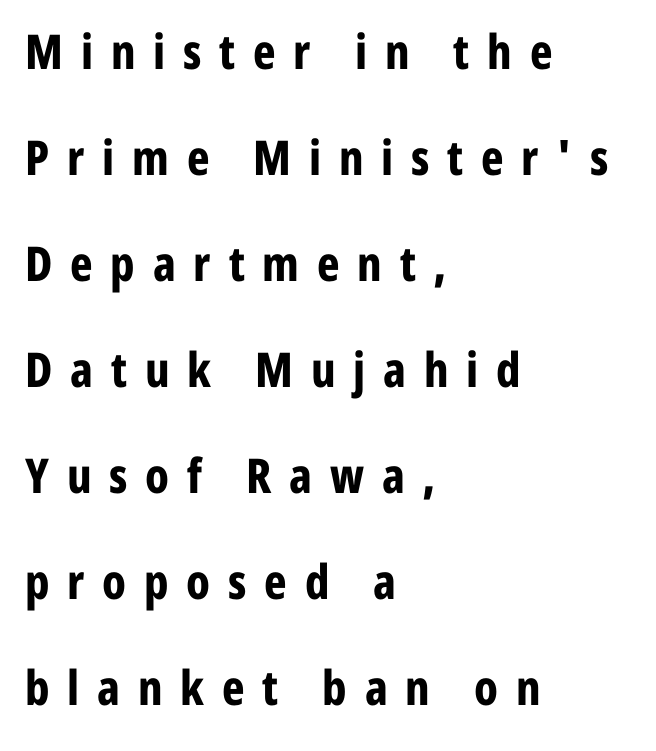
The letters are spread apart with noticeably loose tracking. Note: no serifs on the glyphs. Upright lettering throughout. Reading down the block, your eye returns to a fixed left position each line.
